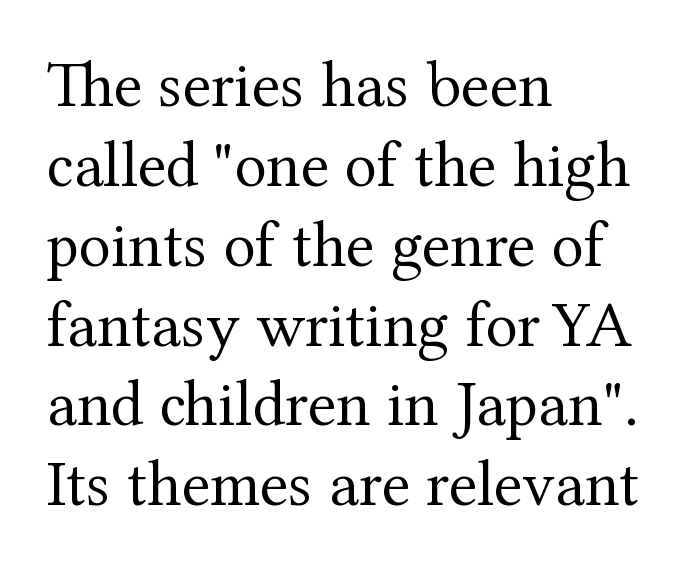
{"serif": "yes", "italic": "no", "bold": "no", "weight": "regular", "width": "normal", "stroke_contrast": "medium", "x_height": "medium", "monospaced": "no", "underline": "no", "align": "left", "line_spacing_ratio": 1.21, "letter_spacing": "normal", "letter_spacing_em": 0.0, "glyph_px": 66}
